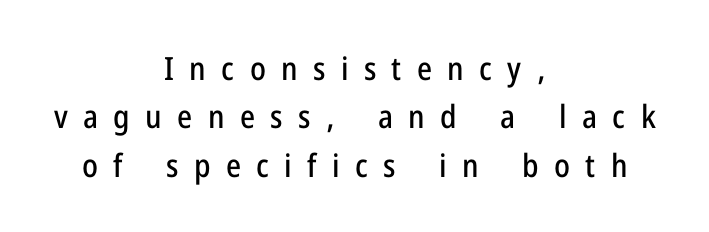
Q: Is the text italic (slanted)? A: No, it is upright.
Q: Is the typeface a serif or a sans-serif typeface? A: Sans-serif.
Q: Is the text underlined? A: No.
Q: How is the paragraph aligned? A: Centered.
Q: Is the spacing between letters normal or unusually wide? A: Unusually wide.
Q: Is the spacing between lines tight, normal or loose? A: Normal.
Q: Width (condensed, normal, or wide)? A: Condensed.
Q: Stroke contrast? A: Low.
Q: x-height? A: Medium.
Q: Monospaced? A: No.
